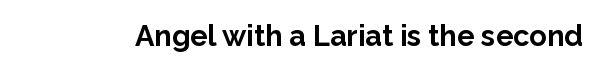
Q: Is the text bold? A: Yes.
Q: Is the text italic (slanted)? A: No, it is upright.
Q: Is the typeface a serif or a sans-serif typeface? A: Sans-serif.
Q: Is the text underlined? A: No.
Q: Is the spacing between letters normal or unusually wide? A: Normal.
Q: Width (condensed, normal, or wide)? A: Normal.
Q: Stroke contrast? A: Low.
Q: x-height? A: Medium.
Q: Monospaced? A: No.
